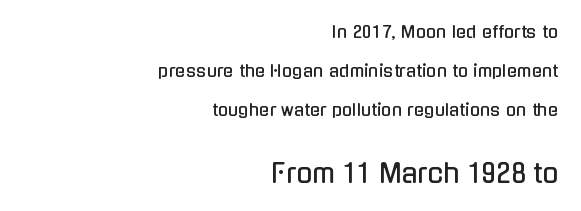
Q: Is the text italic (slanted)? A: No, it is upright.
Q: Is the text underlined? A: No.
Q: How is the paragraph aligned? A: Right-aligned.
Q: Is the spacing between letters normal or unusually wide? A: Normal.
Q: Is the spacing between lines tight, normal or loose? A: Loose.
Q: Which block of text is set in a larger size, the first (top) or the second (bottom)? A: The second (bottom) one.
